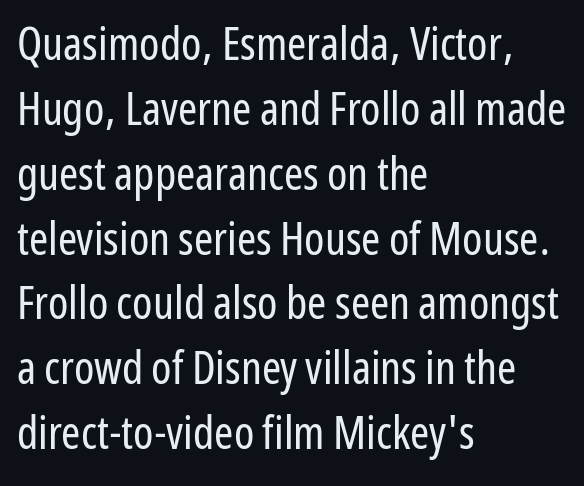
Beneath every word, the page is bare. Successive baselines arrive at the customary interval. Nope, no serifs anywhere on these letters. It's the straight-up-and-down kind of type.
